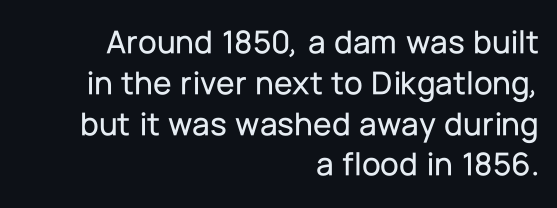
The image shows 34 px sans-serif type, upright; set right-aligned, line spacing 1.2x, normal letter spacing, not underlined; low stroke contrast and a medium x-height.
